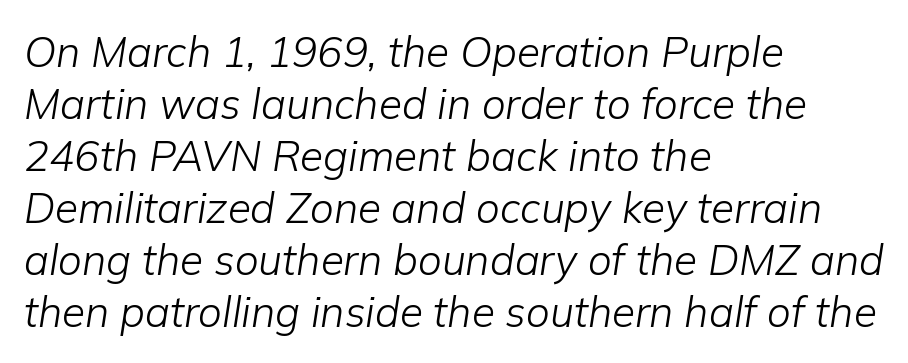
{"italic": "yes", "lean": "right", "slant_degrees": 9, "bold": "no", "weight": "light", "width": "normal", "stroke_contrast": "low", "x_height": "medium", "monospaced": "no", "underline": "no", "align": "left", "line_spacing_ratio": 1.24, "letter_spacing": "normal", "letter_spacing_em": 0.0, "glyph_px": 42}
